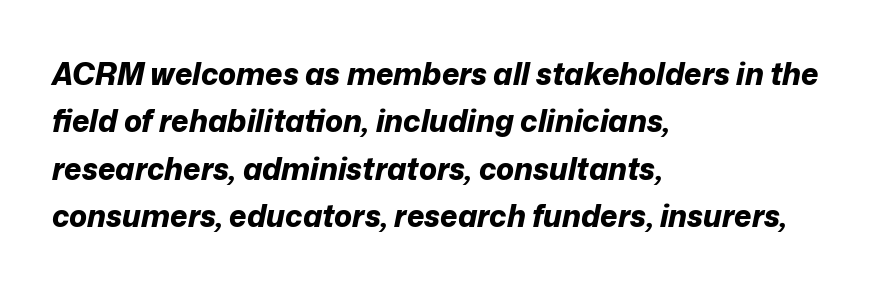
The image shows 30 px bold type, italic (leaning right); set left-aligned, normal line spacing (1.58x), normal letter spacing, not underlined; low stroke contrast and a medium x-height.
